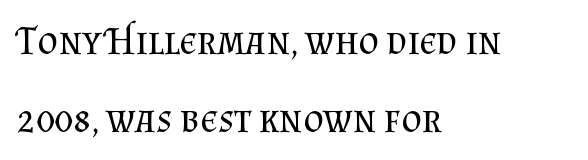
The image shows 39 px regular-weight serif type, upright; set left-aligned, loose line spacing (2.01x), normal letter spacing, not underlined; medium stroke contrast and a small x-height.
